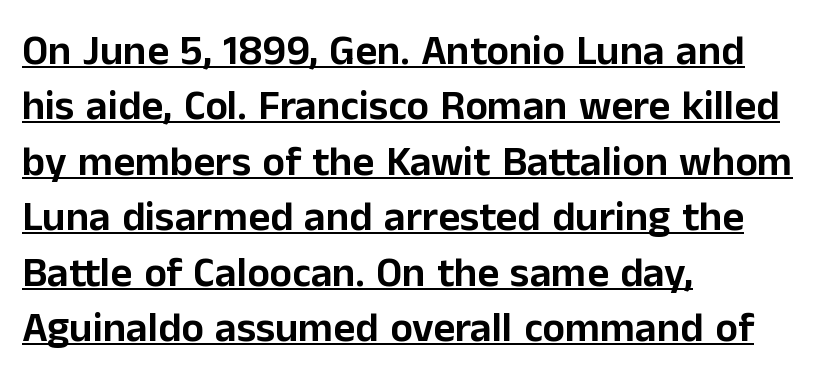
The image shows 42 px sans-serif type, upright; set left-aligned, normal line spacing (1.32x), normal letter spacing, underlined; low stroke contrast and a medium x-height.
